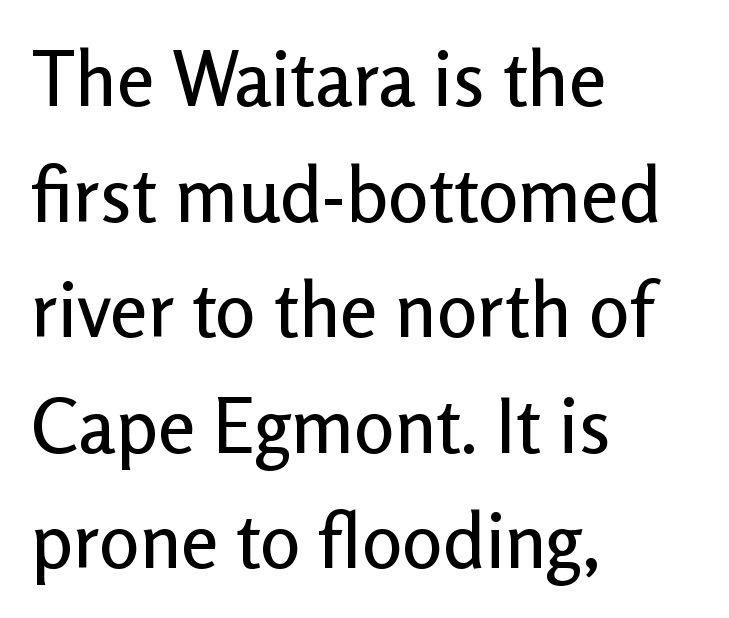
The area under the type is left untouched. The face used here is proportionally spaced, like ordinary book or web type. In CSS terms this would be text-align: left. You can tell it's not italic because the verticals are truly vertical.
